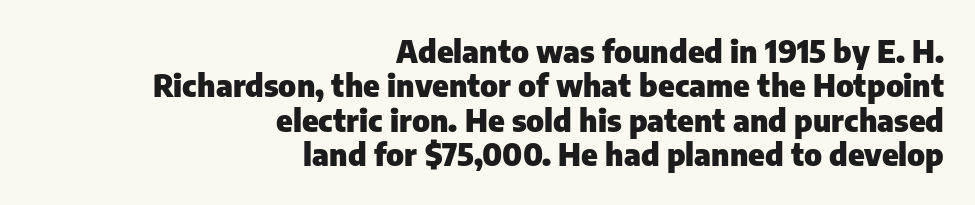
{"serif": "no", "italic": "no", "bold": "yes", "weight": "heavy", "width": "normal", "stroke_contrast": "low", "x_height": "medium", "monospaced": "no", "underline": "no", "align": "right", "line_spacing": "tight", "line_spacing_ratio": 1.11, "letter_spacing": "normal", "letter_spacing_em": 0.0, "glyph_px": 31}
